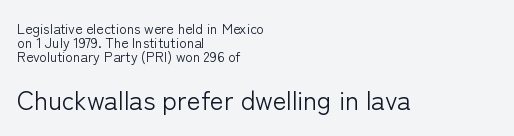
Q: Is the text bold? A: No.
Q: Is the text italic (slanted)? A: No, it is upright.
Q: Is the text underlined? A: No.
Q: How is the paragraph aligned? A: Left-aligned.
Q: Is the spacing between letters normal or unusually wide? A: Normal.
Q: Is the spacing between lines tight, normal or loose? A: Tight.
Q: Which block of text is set in a larger size, the first (top) or the second (bottom)? A: The second (bottom) one.
